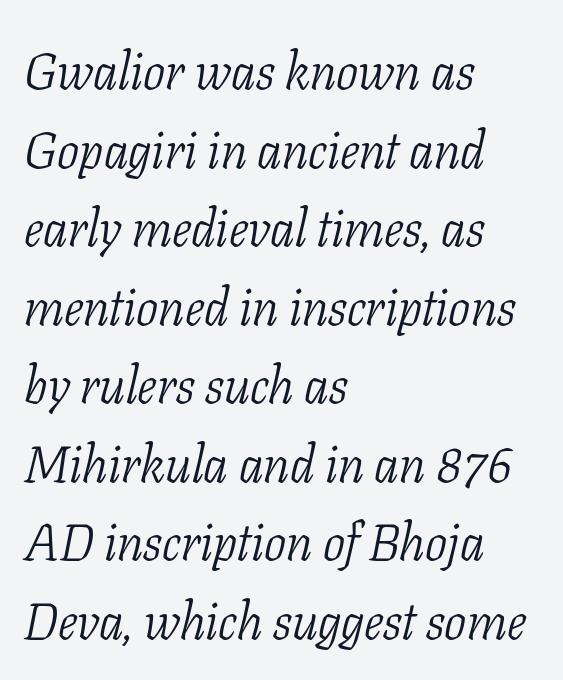
The image shows 52 px light, condensed serif type, italic (leaning right); set left-aligned, normal line spacing (1.51x), normal letter spacing, not underlined; low stroke contrast and a medium x-height.
